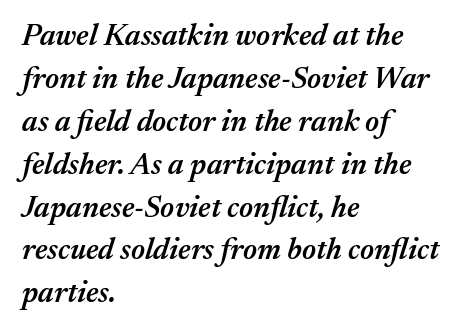
Q: Is the text bold? A: Semi-bold.
Q: Is the text italic (slanted)? A: Yes, it leans right by about 17 degrees.
Q: Is the text underlined? A: No.
Q: How is the paragraph aligned? A: Left-aligned.
Q: Is the spacing between letters normal or unusually wide? A: Normal.
Q: Is the spacing between lines tight, normal or loose? A: Normal.
Q: Width (condensed, normal, or wide)? A: Normal.
Q: Stroke contrast? A: Medium.
Q: x-height? A: Medium.
Q: Monospaced? A: No.
